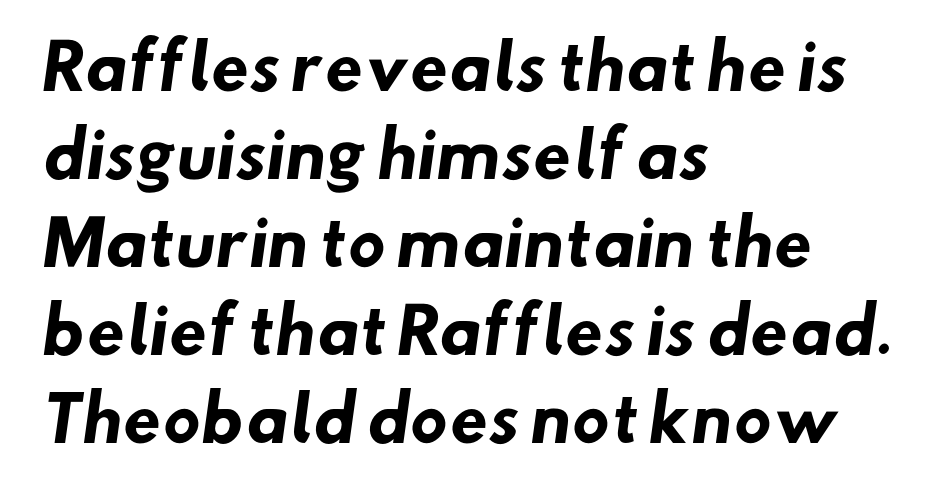
The image shows 62 px heavy sans-serif type; set left-aligned, normal line spacing (1.42x), normal letter spacing, not underlined; low stroke contrast and a small x-height.
